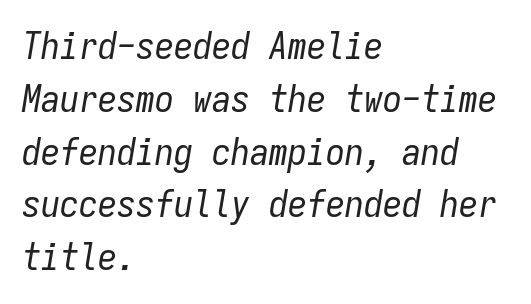
Q: Is the text bold? A: No.
Q: Is the text italic (slanted)? A: Yes, it leans right by about 9 degrees.
Q: Is the text underlined? A: No.
Q: How is the paragraph aligned? A: Left-aligned.
Q: Is the spacing between letters normal or unusually wide? A: Normal.
Q: Is the spacing between lines tight, normal or loose? A: Normal.
Q: Width (condensed, normal, or wide)? A: Condensed.
Q: Stroke contrast? A: Low.
Q: x-height? A: Medium.
Q: Monospaced? A: Yes.
